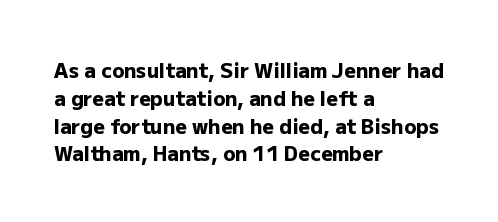
The image shows 20 px bold type, upright; set left-aligned, normal line spacing (1.39x), normal letter spacing, not underlined.
